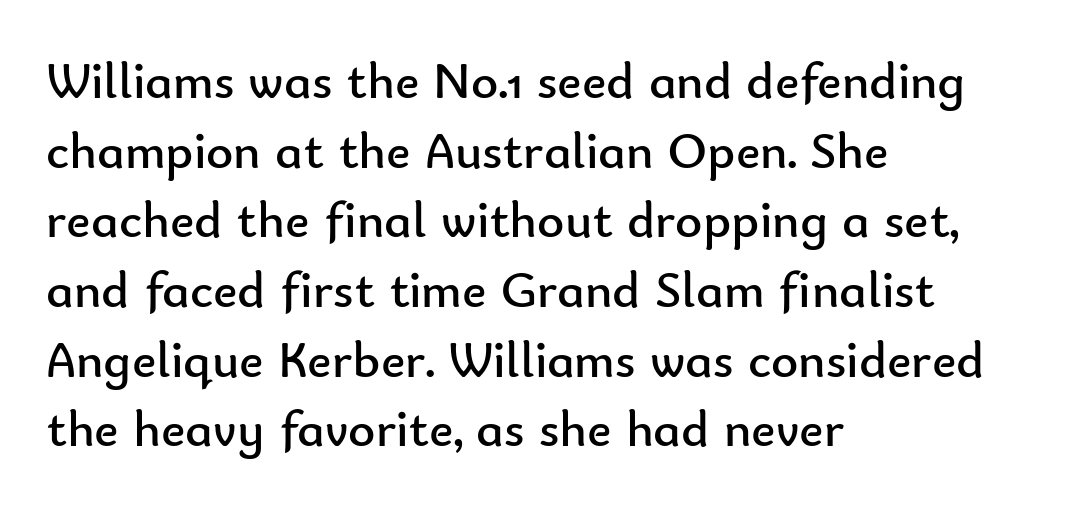
{"serif": "no", "italic": "no", "bold": "no", "weight": "regular", "width": "normal", "stroke_contrast": "low", "x_height": "small", "monospaced": "no", "underline": "no", "align": "left", "line_spacing": "normal", "line_spacing_ratio": 1.34, "letter_spacing": "normal", "letter_spacing_em": 0.0, "glyph_px": 52}
